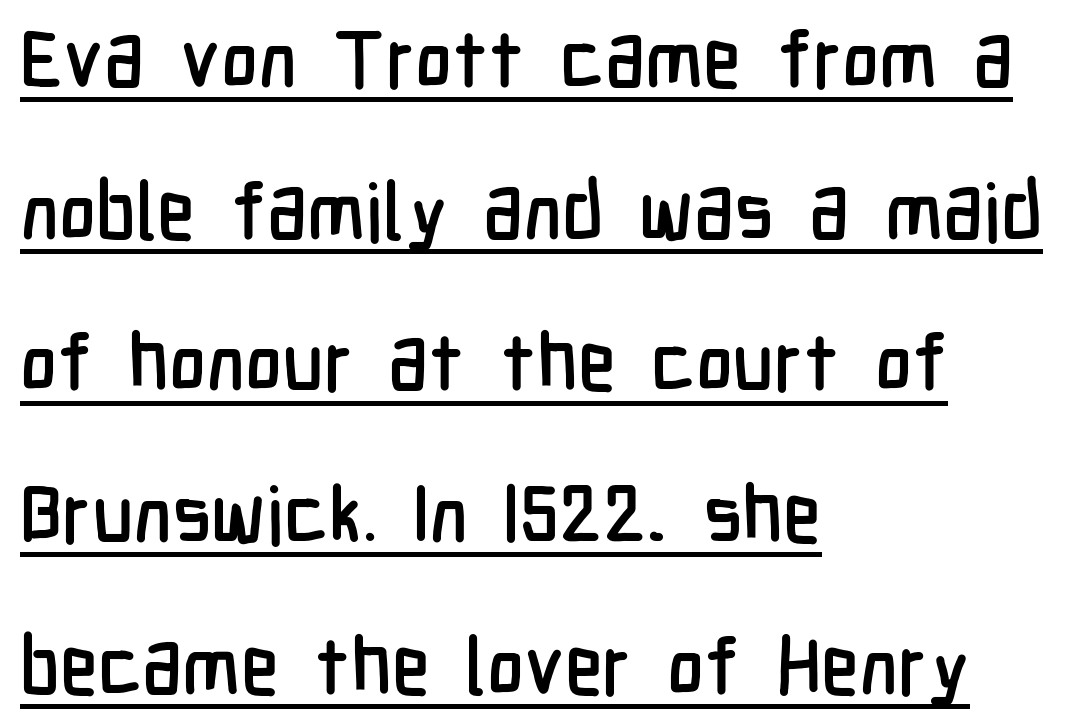
Is this a sans? Yes — the strokes have no serifs. Does the lettering tilt? It doesn't — this is upright. The rendering uses the underline text-decoration. These lines are rendered in a variable-pitch font. Short note: letters normally spaced.
